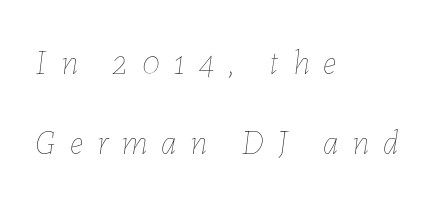
Q: Is the text bold? A: No.
Q: Is the text italic (slanted)? A: Yes, it leans right by about 7 degrees.
Q: Is the text underlined? A: No.
Q: How is the paragraph aligned? A: Left-aligned.
Q: Is the spacing between letters normal or unusually wide? A: Unusually wide.
Q: Is the spacing between lines tight, normal or loose? A: Loose.
Q: Width (condensed, normal, or wide)? A: Normal.
Q: Stroke contrast? A: Low.
Q: x-height? A: Medium.
Q: Monospaced? A: No.
